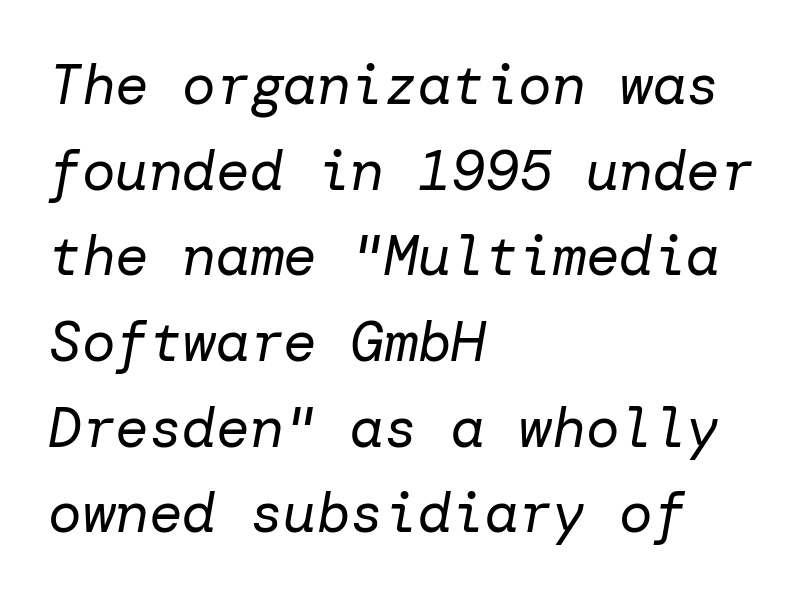
Line spacing here is normal. Underline: absent. No chunkiness to these letters — they're not bold. Compared with typical body copy, the letter spacing here is the same.
